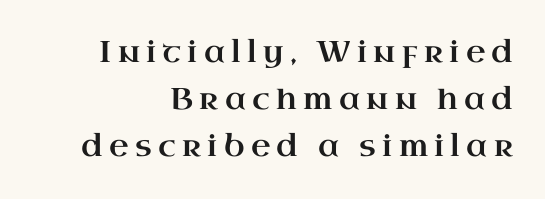
Q: Is the text italic (slanted)? A: No, it is upright.
Q: Is the typeface a serif or a sans-serif typeface? A: Serif.
Q: Is the text underlined? A: No.
Q: Is the spacing between letters normal or unusually wide? A: Unusually wide.
Q: Is the spacing between lines tight, normal or loose? A: Normal.
Q: Width (condensed, normal, or wide)? A: Wide.
Q: Stroke contrast? A: High.
Q: x-height? A: Small.
Q: Monospaced? A: No.
